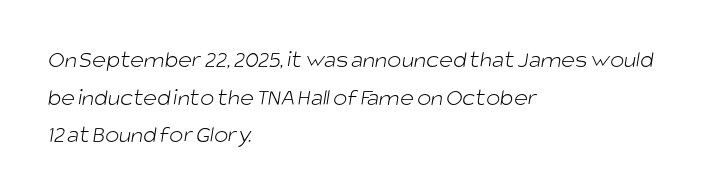
{"bold": "no", "underline": "no", "align": "left", "line_spacing": "normal", "line_spacing_ratio": 1.57, "letter_spacing": "normal", "letter_spacing_em": 0.0, "glyph_px": 24}
